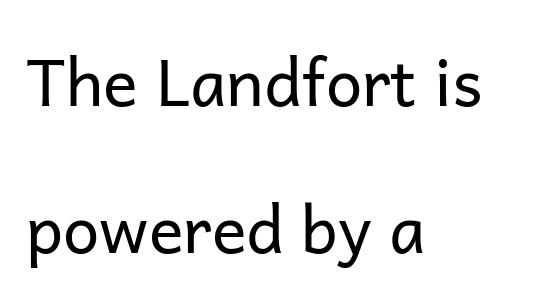
The image shows 65 px regular-weight sans-serif type, upright; set left-aligned, loose line spacing (2.26x), normal letter spacing, not underlined; low stroke contrast and a medium x-height.
